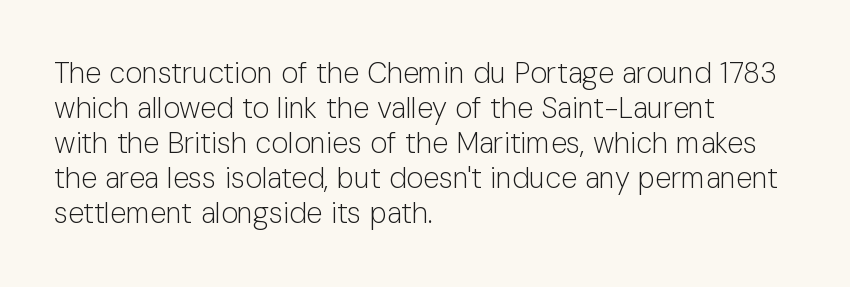
Only glyphs here, with clear space below each row. The typesetter chose a ragged-right arrangement here. This sample has the flowing, uneven cadence of proportional lettering. This sample uses plain, unmodified letter spacing.
